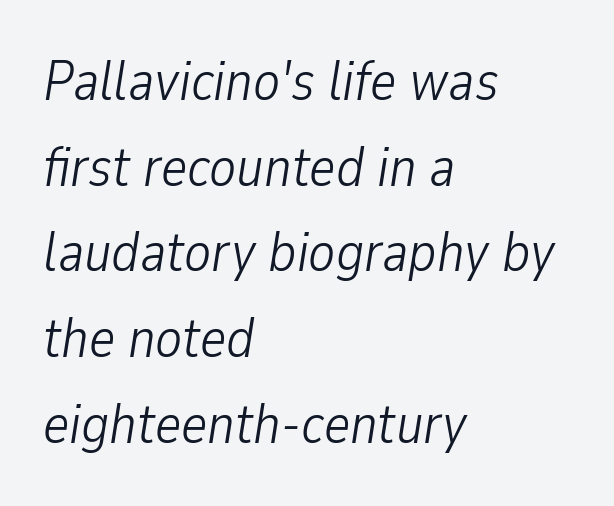
The strokes are not fattened; the text isn't bold. Think of a printed novel: that variable character pitch is what you see here. You can tell it's italic because the verticals aren't actually vertical. Line beginnings align vertically; line endings do not. The rendering keeps characters at their native spacing.
